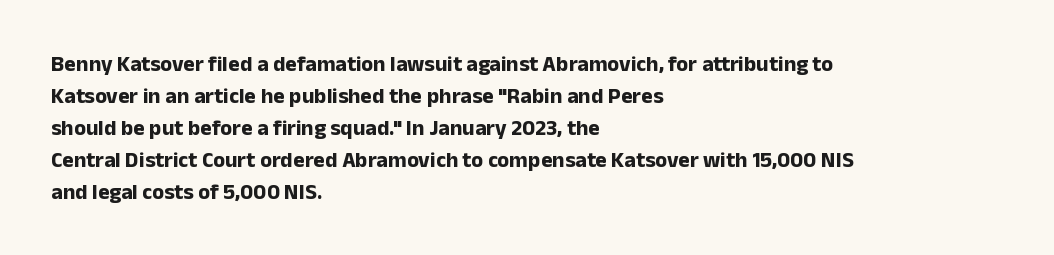
Students, observe: this is what conventionally led text looks like. Ascenders rise straight up at ninety degrees. Pretty heavy lettering here — definitely bold. The words here are not underlined.
